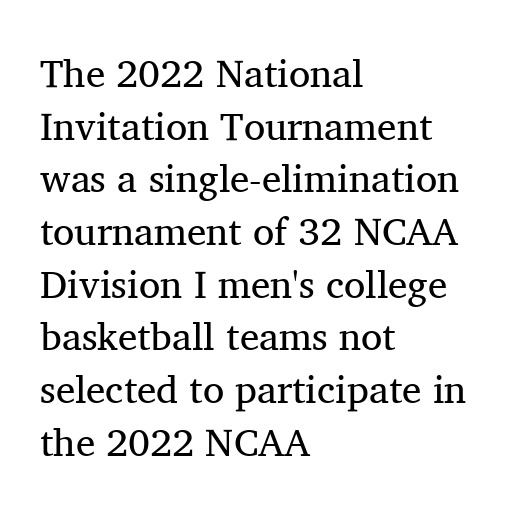
{"serif": "yes", "italic": "no", "bold": "no", "weight": "regular", "width": "normal", "stroke_contrast": "medium", "x_height": "medium", "monospaced": "no", "underline": "no", "align": "left", "line_spacing": "normal", "line_spacing_ratio": 1.35, "letter_spacing": "normal", "letter_spacing_em": 0.0, "glyph_px": 39}
